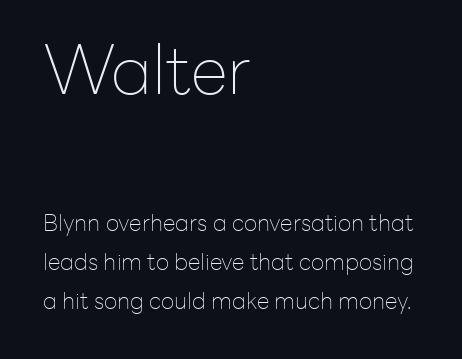
Q: Is the text bold? A: No.
Q: Is the text italic (slanted)? A: No, it is upright.
Q: Is the typeface a serif or a sans-serif typeface? A: Sans-serif.
Q: Is the text underlined? A: No.
Q: How is the paragraph aligned? A: Left-aligned.
Q: Is the spacing between letters normal or unusually wide? A: Normal.
Q: Is the spacing between lines tight, normal or loose? A: Normal.
Q: Which block of text is set in a larger size, the first (top) or the second (bottom)? A: The first (top) one.
Q: Width (condensed, normal, or wide)? A: Normal.
Q: Stroke contrast? A: Low.
Q: x-height? A: Medium.
Q: Monospaced? A: No.
